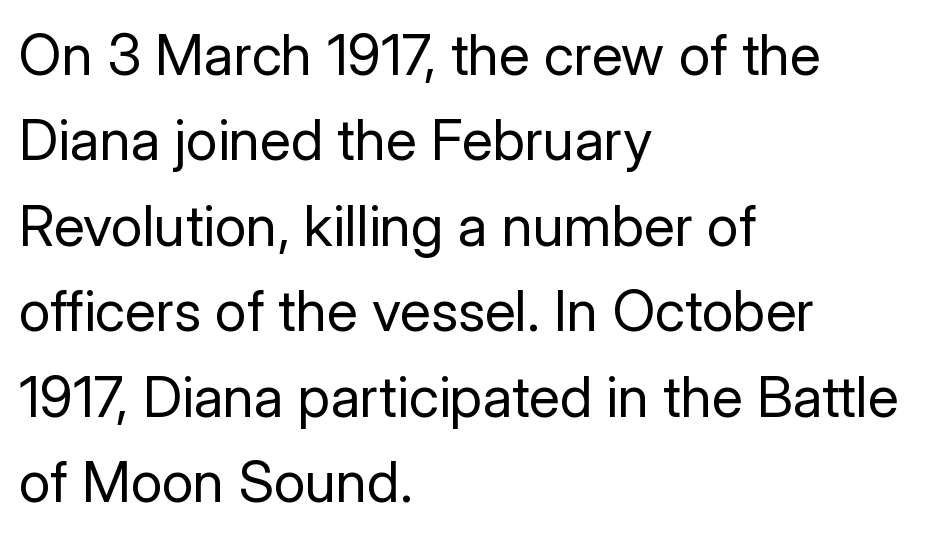
The block of text has a typical density, with ordinary space between rows. What stands out about the letter spacing? Nothing — it is the standard amount. To sum up the face: it is a sans, with no serifs. The paragraph shown leans on its left margin. Honestly, there is no underline to notice here at all. A typesetter would mark this as roman, not italic.
